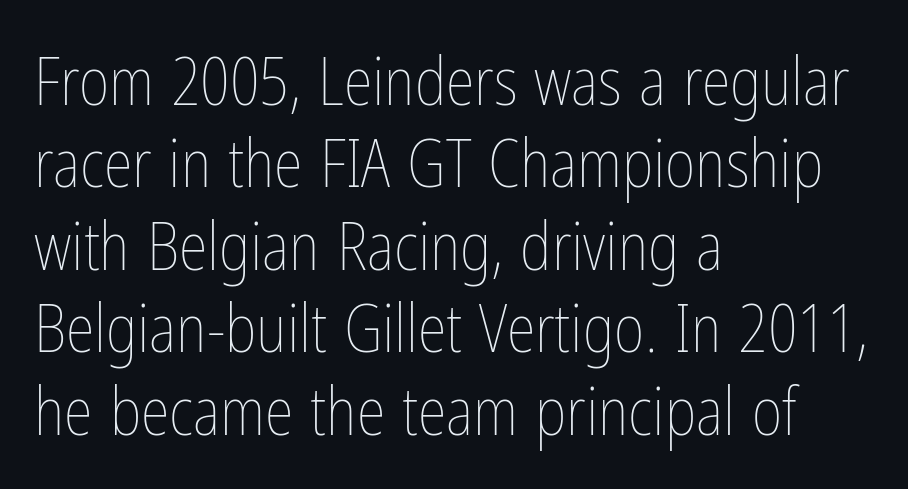
The image shows 66 px thin, condensed type, upright; set left-aligned, normal line spacing (1.25x), normal letter spacing, not underlined; low stroke contrast and a medium x-height.
